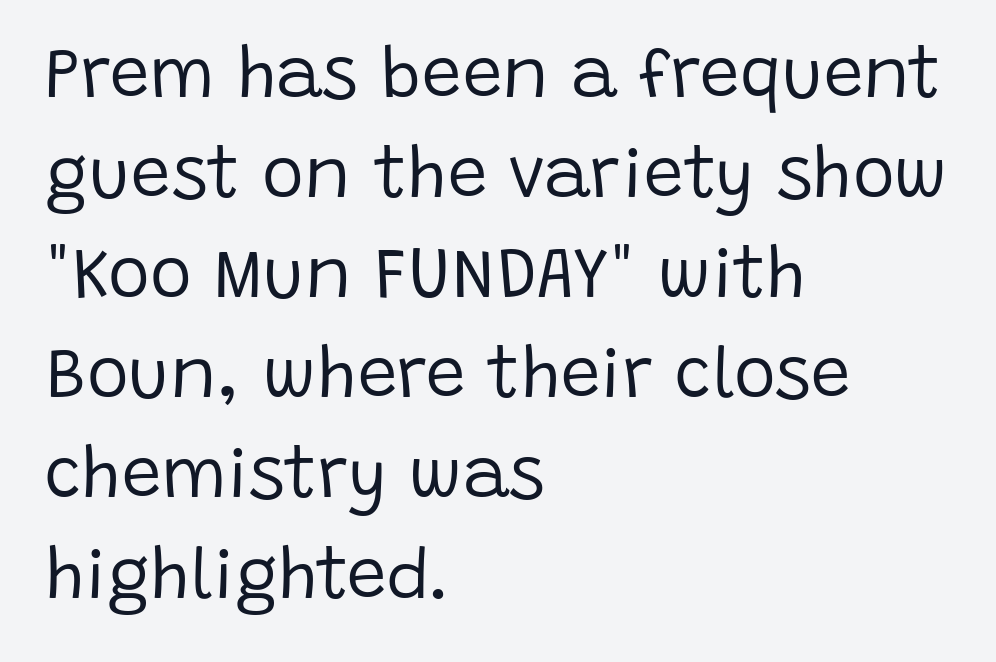
Q: Is the text bold? A: No.
Q: Is the text italic (slanted)? A: No, it is upright.
Q: Is the typeface a serif or a sans-serif typeface? A: Sans-serif.
Q: Is the text underlined? A: No.
Q: How is the paragraph aligned? A: Left-aligned.
Q: Is the spacing between letters normal or unusually wide? A: Normal.
Q: Is the spacing between lines tight, normal or loose? A: Normal.
Q: Width (condensed, normal, or wide)? A: Normal.
Q: Stroke contrast? A: Low.
Q: x-height? A: Large.
Q: Monospaced? A: No.
